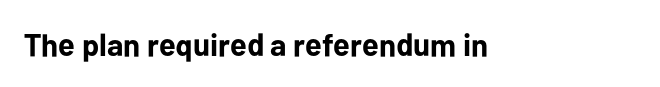
Do the characters align in a grid? No, the font is proportional. The strokes are fattened all the way to bold. The specimen omits any rule beneath the text block's lines. Words appear dense and cohesive because spacing is normal.
